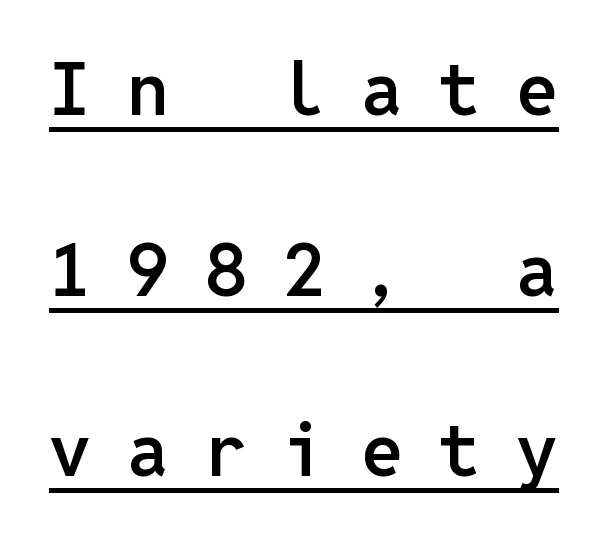
Does the type have serifs? No, each stem ends abruptly. A semibold gives these letters moderate extra thickness, short of bold. Here the glyphs are tracked loosely, breaking word shapes into spaced letters. Every character sits straight up, as roman type does. Rows of type keep a wide berth in the vertical direction. This is underlined copy, the kind a proofreader might mark for attention.
